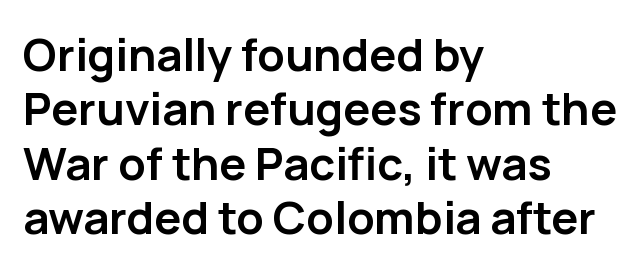
{"serif": "no", "italic": "no", "bold": "yes", "weight": "semibold", "width": "normal", "stroke_contrast": "low", "x_height": "medium", "monospaced": "no", "underline": "no", "align": "left", "line_spacing_ratio": 1.21, "letter_spacing": "normal", "letter_spacing_em": 0.0, "glyph_px": 45}
